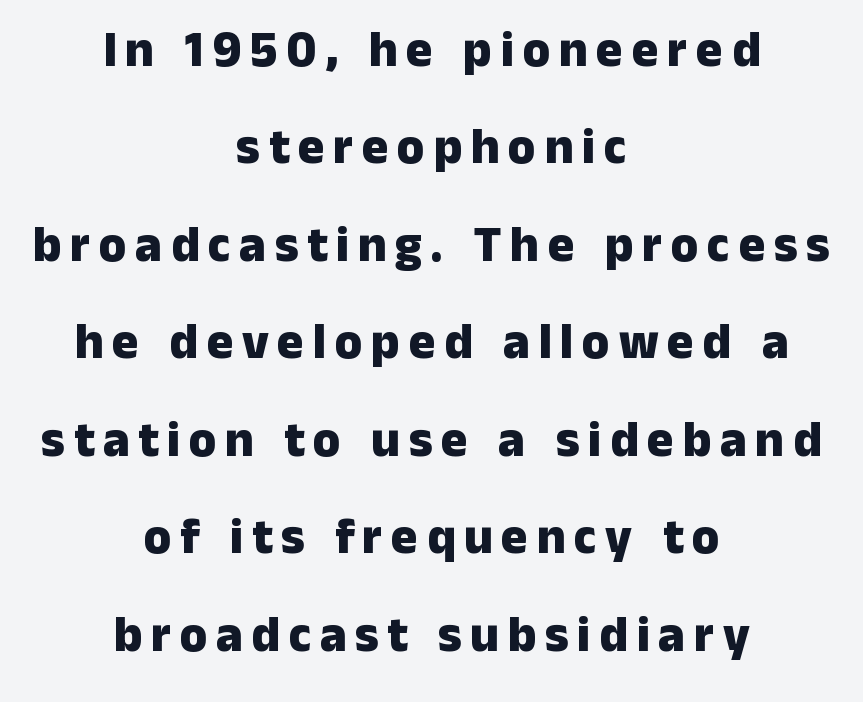
{"serif": "no", "italic": "no", "bold": "yes", "weight": "heavy", "width": "normal", "stroke_contrast": "low", "x_height": "medium", "monospaced": "no", "underline": "no", "align": "center", "line_spacing": "loose", "line_spacing_ratio": 1.95, "glyph_px": 50}
